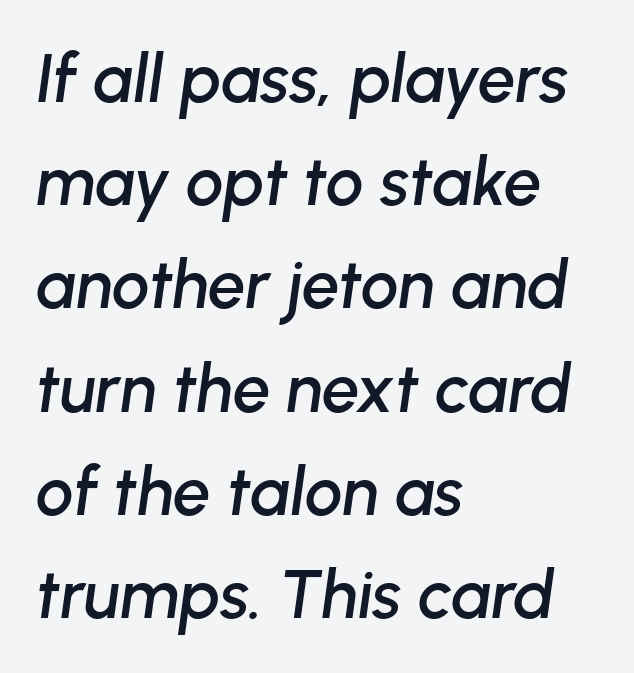
The zone under the glyphs is completely vacant. The passage shown has conventional tracking throughout. The paragraph shown leans on its left margin. Notice how descenders clear the ascenders below comfortably — that's standard leading. Italic? Definitely — the glyphs are oblique. Varying glyph widths throughout — classic text-font behaviour.
